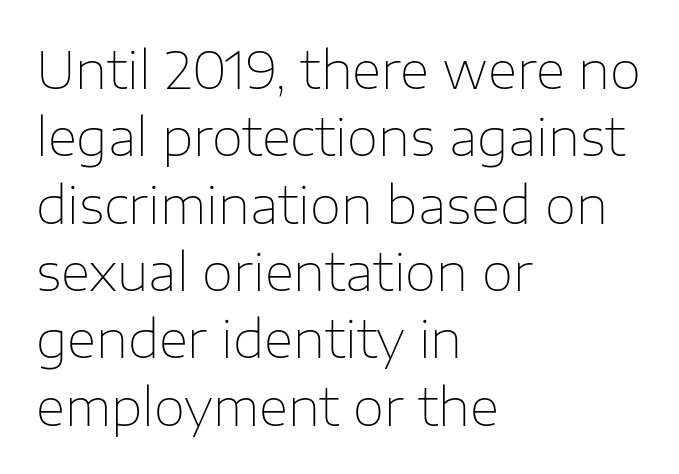
The image shows 51 px thin sans-serif type, upright; set left-aligned, normal line spacing (1.32x), normal letter spacing, not underlined; low stroke contrast and a medium x-height.
